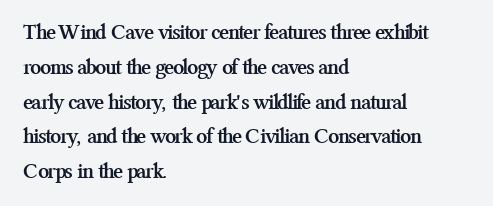
The image shows 22 px bold type, upright; set left-aligned, normal line spacing (1.58x), normal letter spacing, not underlined.
